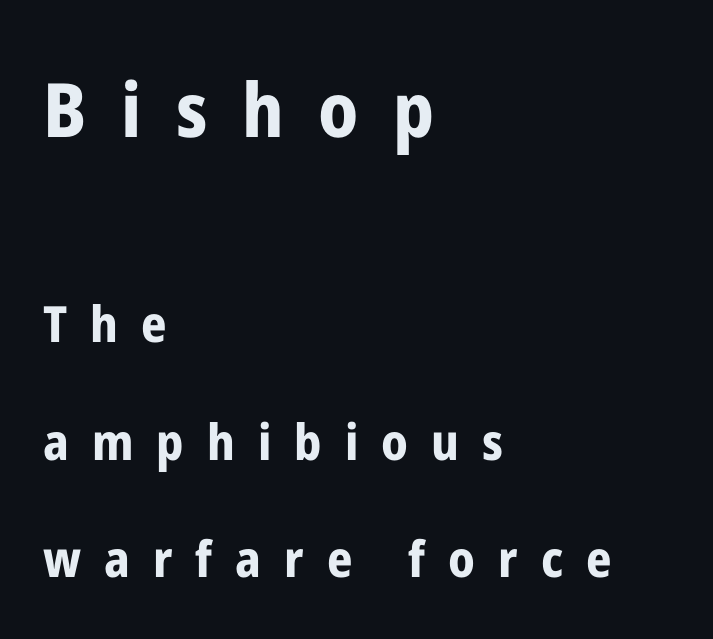
{"serif": "no", "italic": "no", "bold": "yes", "weight": "bold", "width": "condensed", "stroke_contrast": "low", "x_height": "medium", "monospaced": "no", "underline": "no", "align": "left", "line_spacing": "loose", "line_spacing_ratio": 2.35, "letter_spacing": "wide", "letter_spacing_em": 0.46, "larger_block": "first", "size_ratio": 1.5, "glyph_px": 75}
